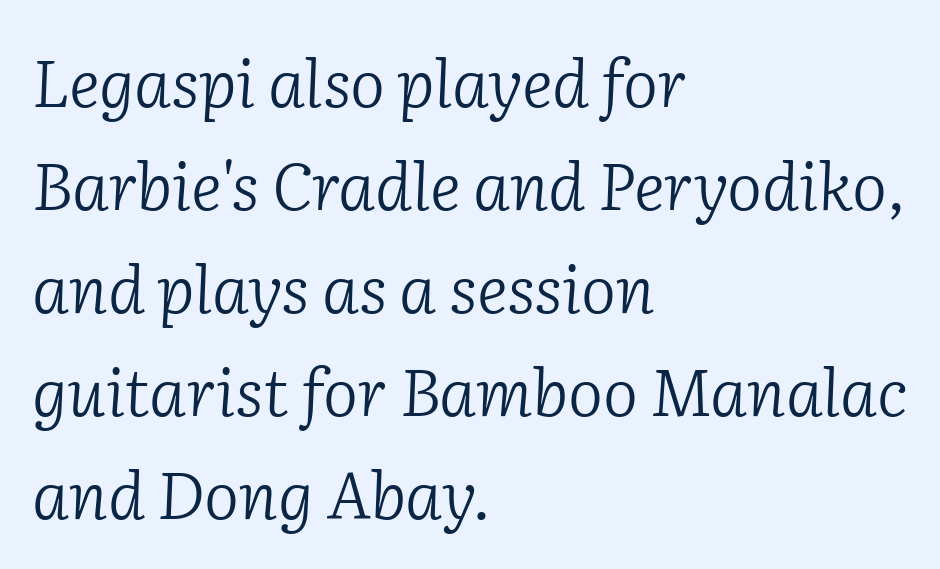
Quick note: underline off. These glyphs show unthickened strokes, regular width or finer. No extra tracking has been applied to these lines. Short and long lines alike share a common starting point at left. Stroke terminals: seriffed. Designer's note — italics engaged.
